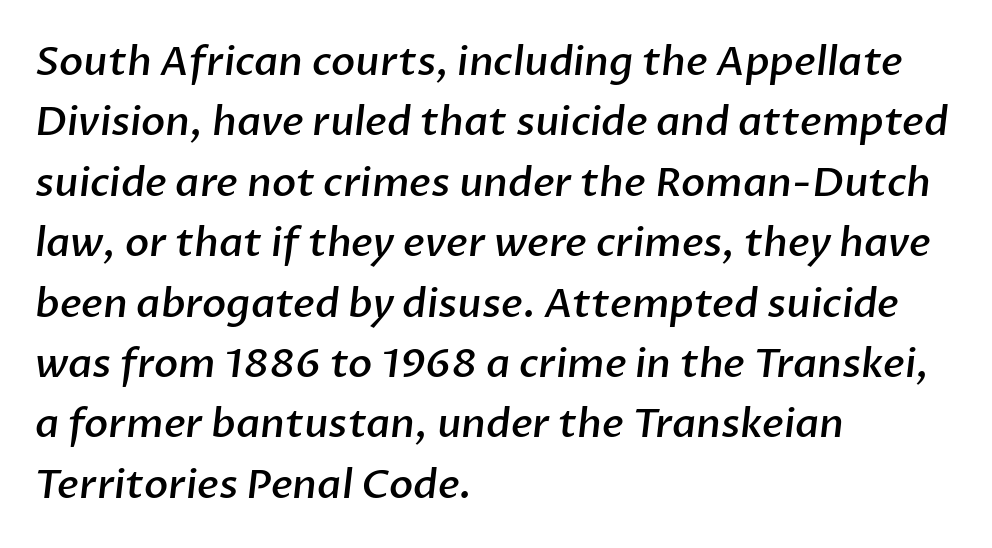
Rows of type keep a routine distance in the vertical direction. The type family on display is of the sans-serif kind. The letters are semibold — heavier than regular but short of a full bold. Horizontally, the lines are justified to the leading edge only. A typesetter would call this proportional, since set widths differ per character.
